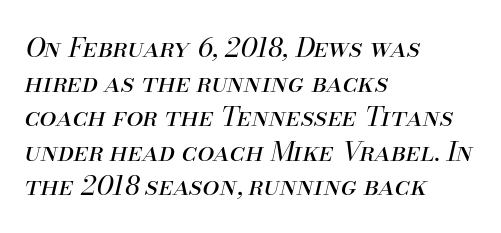
This sample uses plain, unmodified letter spacing. Stems and bowls with no extra thickness — not bold. The space beneath each line is pristine and unruled. Where is the straight margin? On the left. If you drew a line through each stem, it would be angled.
